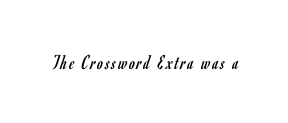
Weight: regular or lighter. This rendering features lettering with no underline.
